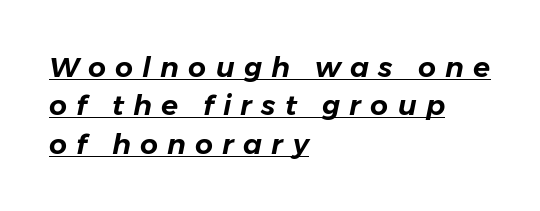
Q: Is the text italic (slanted)? A: Yes, it leans right by about 11 degrees.
Q: Is the text underlined? A: Yes.
Q: How is the paragraph aligned? A: Left-aligned.
Q: Is the spacing between letters normal or unusually wide? A: Unusually wide.
Q: Is the spacing between lines tight, normal or loose? A: Normal.
Q: Width (condensed, normal, or wide)? A: Normal.
Q: Stroke contrast? A: Low.
Q: x-height? A: Medium.
Q: Monospaced? A: No.
